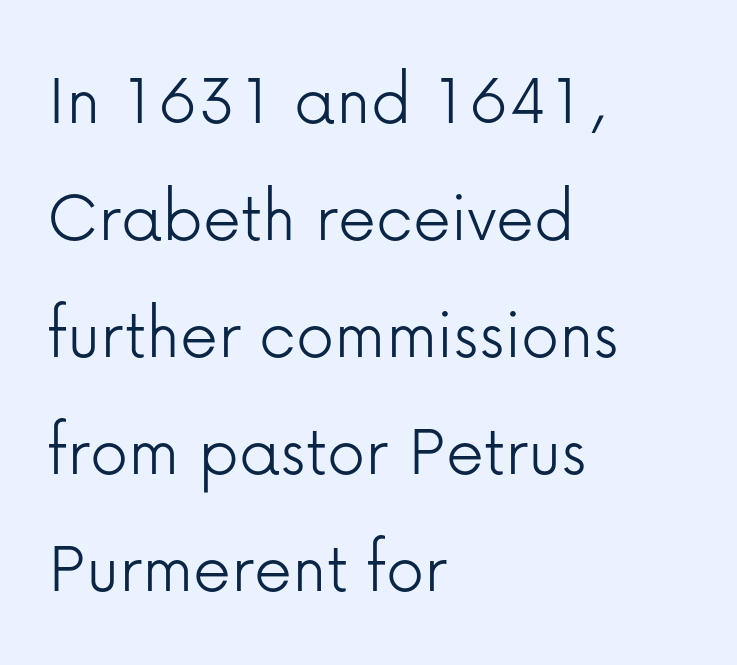
The image shows 76 px light sans-serif type, upright; set left-aligned, normal line spacing (1.54x), normal letter spacing, not underlined; low stroke contrast and a medium x-height.
